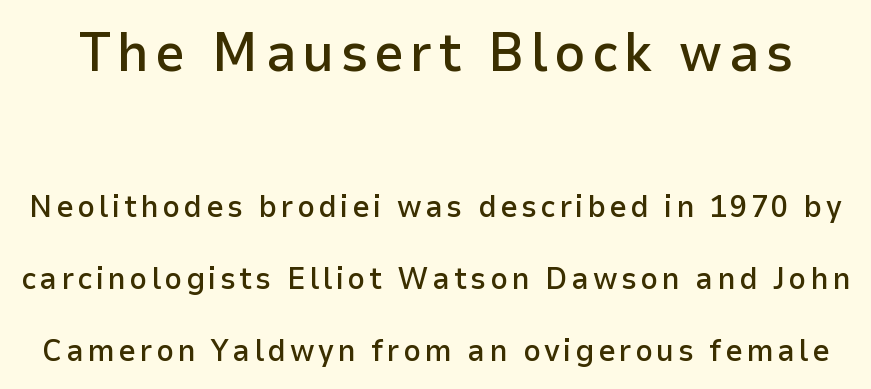
The image shows 54 px semibold sans-serif type, upright; set loose line spacing (2.33x), not underlined; the first (top) block is 1.74x larger; low stroke contrast and a medium x-height.
